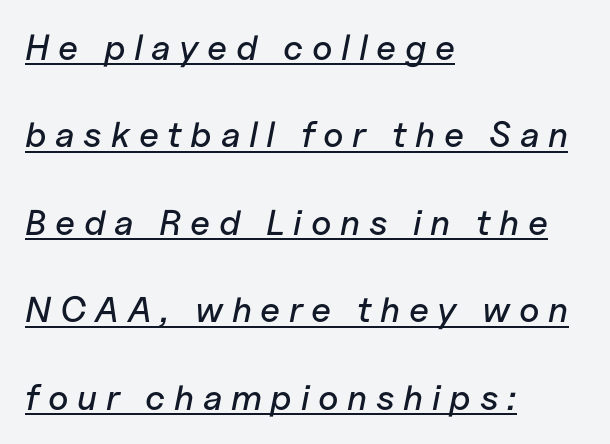
The letters advance in unequal steps, a hallmark of proportional type. These lines are set flush left with a ragged right edge. The tracking jumps out immediately: characters are airy and widely separated. Quick note: interline space is abundant. Emphasis-style slanted type is in use.
